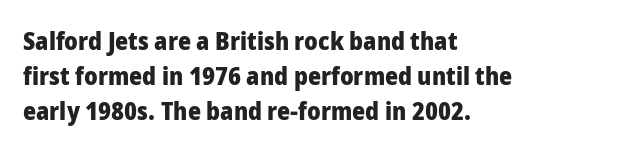
The image shows 25 px bold type, upright; set left-aligned, normal line spacing (1.41x), normal letter spacing, not underlined.
